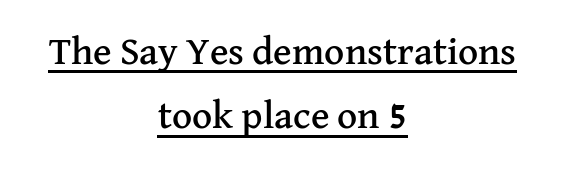
{"serif": "yes", "italic": "no", "width": "normal", "stroke_contrast": "medium", "x_height": "medium", "monospaced": "no", "underline": "yes", "align": "center", "line_spacing": "normal", "line_spacing_ratio": 1.65, "letter_spacing": "normal", "letter_spacing_em": 0.0, "glyph_px": 39}
